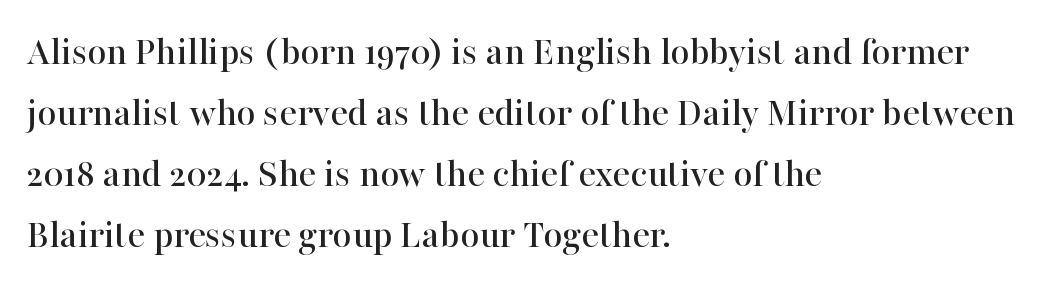
The image shows 41 px serif type, upright; set left-aligned, normal line spacing (1.49x), normal letter spacing, not underlined; high stroke contrast and a medium x-height.
